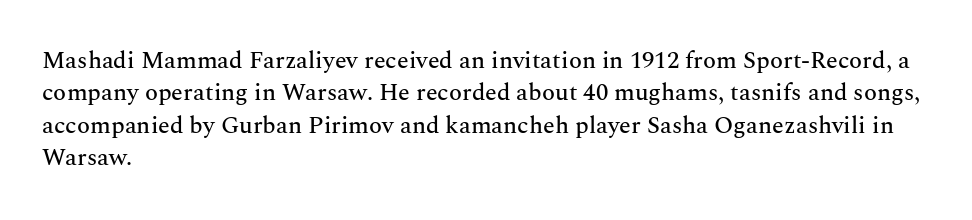
Glyph-to-glyph distance matches everyday printed text. Teacher's note: observe the even left margin — that is flush-left alignment. Type without underlining. This sample keeps an unexceptional amount of space between lines. This is roman type, the default non-slanted kind.
